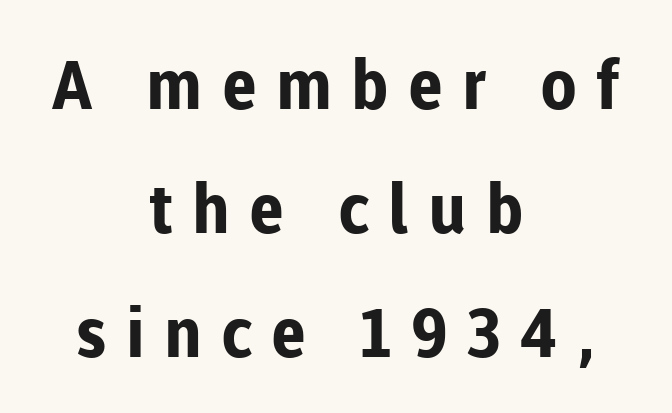
{"serif": "no", "italic": "no", "bold": "yes", "weight": "bold", "width": "normal", "stroke_contrast": "low", "x_height": "medium", "monospaced": "no", "underline": "no", "align": "center", "line_spacing_ratio": 1.82, "letter_spacing": "wide", "letter_spacing_em": 0.28, "glyph_px": 68}
